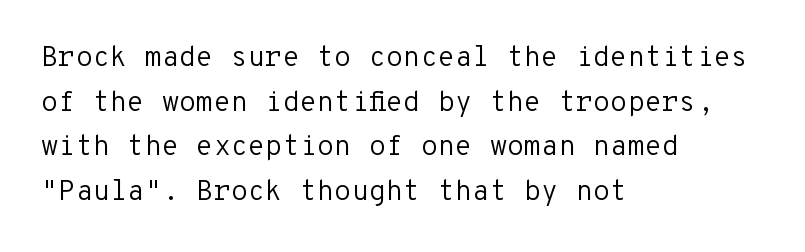
No letter is thick-stroked: the sample isn't bold. Each word holds together tightly as a unit, with standard inter-letter gaps. Casual observation: everything's shoved over to the left. Students, observe: this is what conventionally led text looks like. The letters march in equal steps, a hallmark of fixed-pitch type. Beneath every word, the page is bare.
